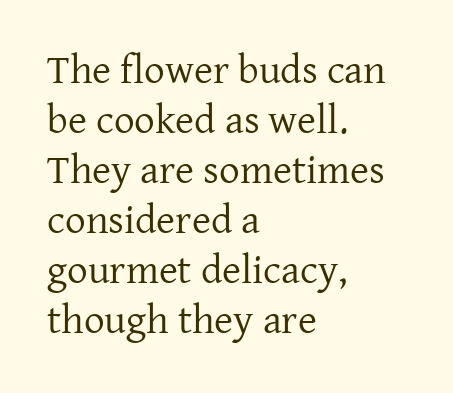
The image shows 41 px regular-weight serif type, upright; set left-aligned, line spacing 1.22x, normal letter spacing, not underlined; low stroke contrast and a medium x-height.
